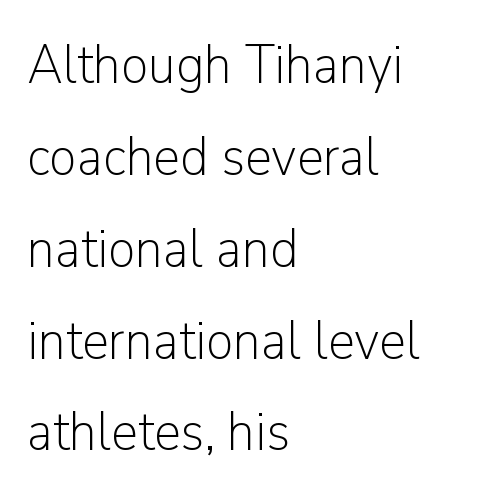
{"serif": "no", "italic": "no", "bold": "no", "weight": "light", "width": "normal", "stroke_contrast": "low", "x_height": "medium", "monospaced": "no", "underline": "no", "align": "left", "line_spacing": "normal", "line_spacing_ratio": 1.67, "letter_spacing": "normal", "letter_spacing_em": 0.0, "glyph_px": 55}
